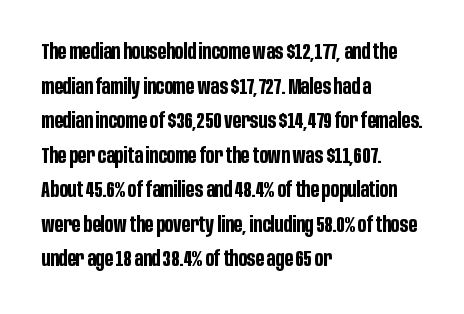
Q: Is the text bold? A: Yes.
Q: Is the text italic (slanted)? A: No, it is upright.
Q: Is the text underlined? A: No.
Q: How is the paragraph aligned? A: Left-aligned.
Q: Is the spacing between letters normal or unusually wide? A: Normal.
Q: Is the spacing between lines tight, normal or loose? A: Normal.
